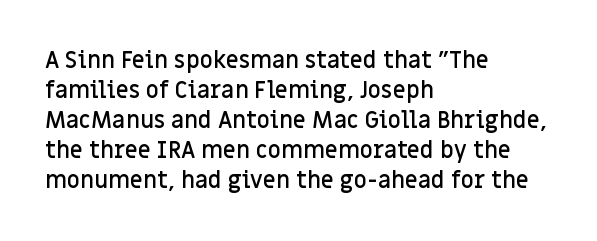
The image shows 23 px text type, upright; set left-aligned, normal line spacing (1.3x), normal letter spacing, not underlined.
